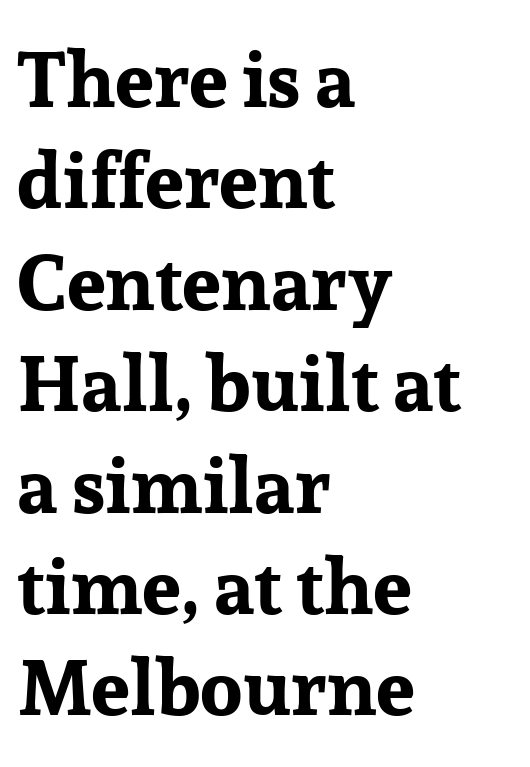
{"serif": "yes", "italic": "no", "bold": "yes", "weight": "bold", "width": "normal", "stroke_contrast": "low", "x_height": "medium", "monospaced": "no", "underline": "no", "align": "left", "line_spacing": "normal", "line_spacing_ratio": 1.3, "letter_spacing": "normal", "letter_spacing_em": 0.0, "glyph_px": 78}
